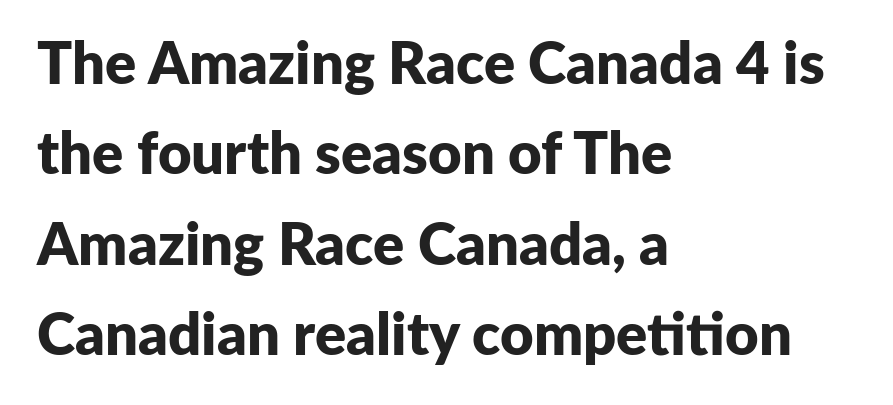
Q: Is the text bold? A: Yes.
Q: Is the text italic (slanted)? A: No, it is upright.
Q: Is the typeface a serif or a sans-serif typeface? A: Sans-serif.
Q: Is the text underlined? A: No.
Q: How is the paragraph aligned? A: Left-aligned.
Q: Is the spacing between letters normal or unusually wide? A: Normal.
Q: Is the spacing between lines tight, normal or loose? A: Normal.
Q: Width (condensed, normal, or wide)? A: Normal.
Q: Stroke contrast? A: Low.
Q: x-height? A: Medium.
Q: Monospaced? A: No.
